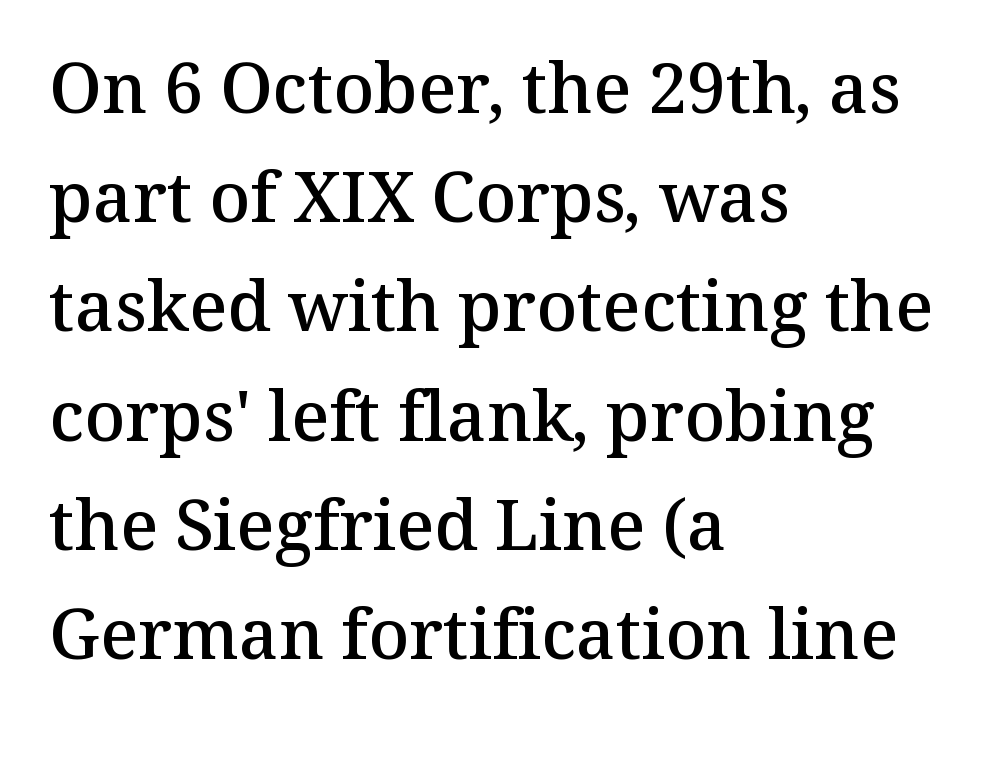
All the whitespace from short lines collects on the right. Is this a fixed-width face? No — the glyphs have proportional, varying widths. A serif font was chosen for this passage. The rendering keeps characters at their native spacing. Vertical strokes here are truly vertical.
